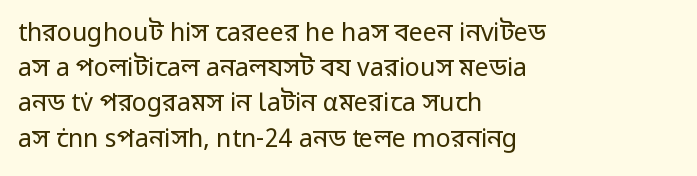
Weight: not bold — regular or lighter. Summary of vertical rhythm: regular, with standard interline spacing. Italic? Not at all — the glyphs are vertical. Words appear dense and cohesive because spacing is normal. Glance below the letters and you will spot only blank space.
